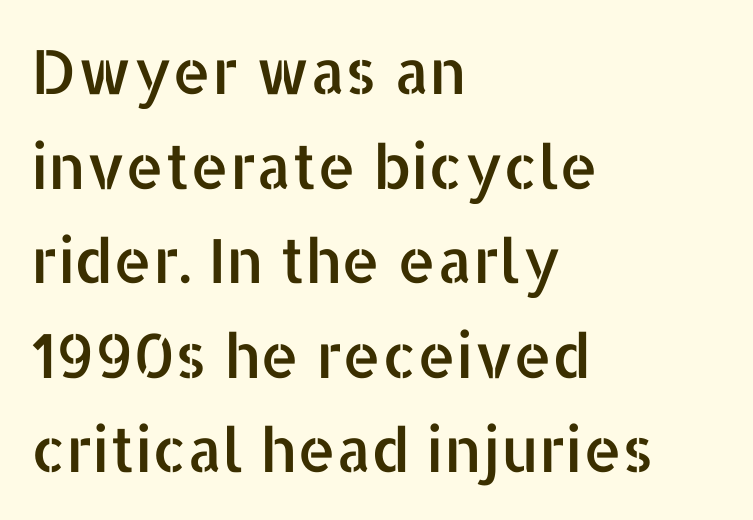
A typesetter would call this leading conventional body-copy spacing. The letters advance in unequal steps, a hallmark of proportional type. The setting favours the left margin, as ordinary paragraphs usually do. The rendering shows plain stroke endings on the letterforms — a sans-serif design. The horizontal fit of the characters is conventional and even.
